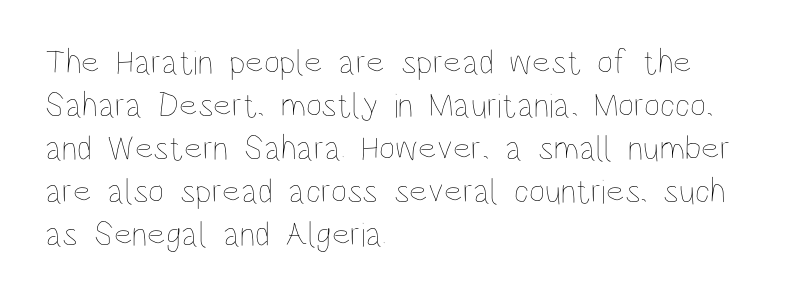
Q: Is the text bold? A: No.
Q: Is the text italic (slanted)? A: No, it is upright.
Q: Is the text underlined? A: No.
Q: How is the paragraph aligned? A: Left-aligned.
Q: Is the spacing between letters normal or unusually wide? A: Normal.
Q: Width (condensed, normal, or wide)? A: Condensed.
Q: Stroke contrast? A: Low.
Q: x-height? A: Large.
Q: Monospaced? A: No.
